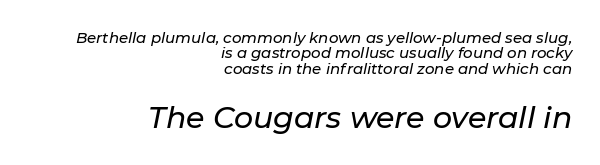
{"italic": "yes", "lean": "right", "slant_degrees": 11, "width": "normal", "stroke_contrast": "low", "x_height": "medium", "monospaced": "no", "underline": "no", "align": "right", "line_spacing": "tight", "line_spacing_ratio": 1.03, "letter_spacing": "normal", "letter_spacing_em": 0.0, "larger_block": "second", "size_ratio": 2.0, "glyph_px": 30}
